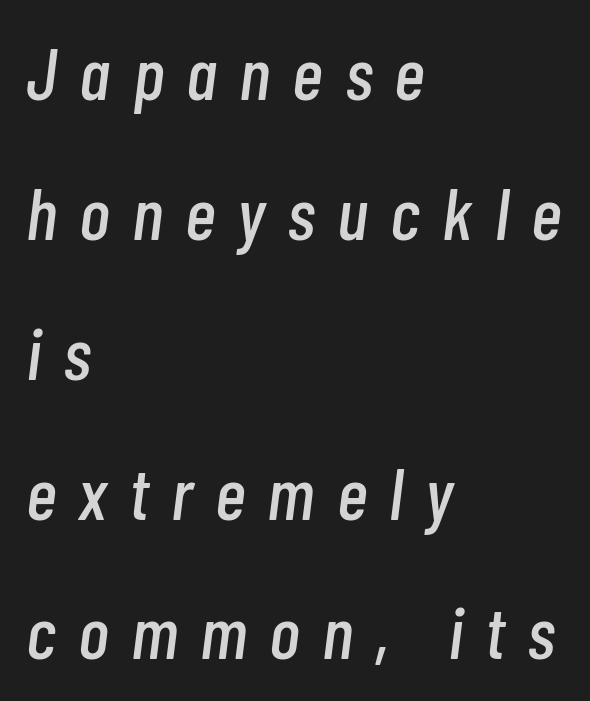
Q: Is the text italic (slanted)? A: Yes, it leans right by about 7 degrees.
Q: Is the text underlined? A: No.
Q: How is the paragraph aligned? A: Left-aligned.
Q: Is the spacing between letters normal or unusually wide? A: Unusually wide.
Q: Width (condensed, normal, or wide)? A: Condensed.
Q: Stroke contrast? A: Low.
Q: x-height? A: Medium.
Q: Monospaced? A: No.
